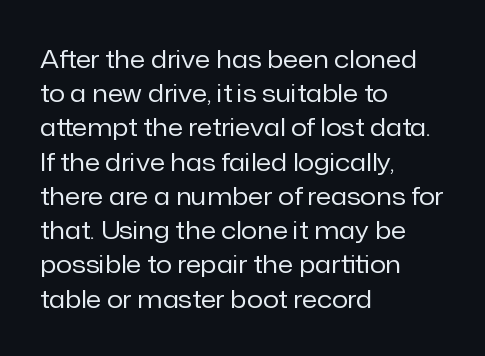
The area under the type is left untouched. A roman cut, with each character standing at attention. Observe the ordinary spacing: letters are neighbours, not strangers. Notice how the passage keeps a crisp vertical edge on the left only.
